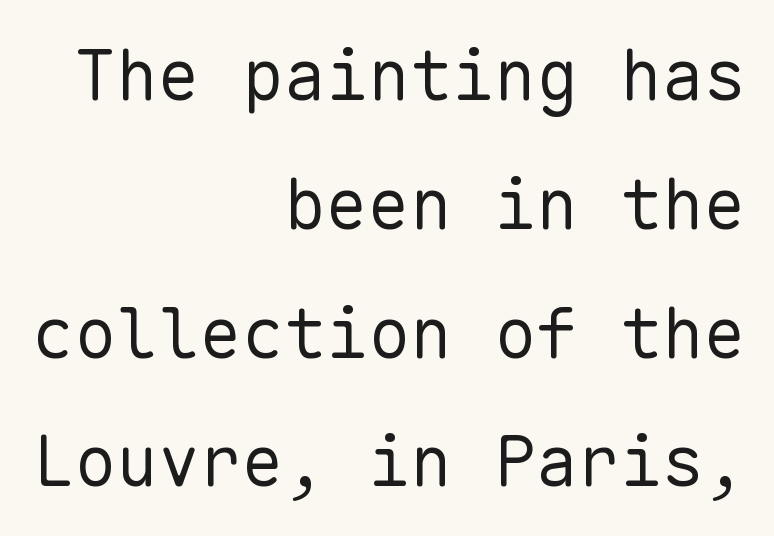
Q: Is the text bold? A: No.
Q: Is the text italic (slanted)? A: No, it is upright.
Q: Is the typeface a serif or a sans-serif typeface? A: Sans-serif.
Q: Is the text underlined? A: No.
Q: How is the paragraph aligned? A: Right-aligned.
Q: Is the spacing between letters normal or unusually wide? A: Normal.
Q: Width (condensed, normal, or wide)? A: Normal.
Q: Stroke contrast? A: Low.
Q: x-height? A: Medium.
Q: Monospaced? A: Yes.
